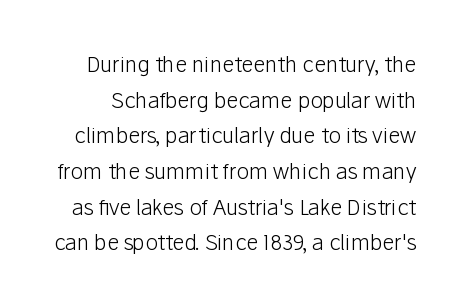
Q: Is the text bold? A: No.
Q: Is the text italic (slanted)? A: No, it is upright.
Q: Is the text underlined? A: No.
Q: Is the spacing between letters normal or unusually wide? A: Normal.
Q: Is the spacing between lines tight, normal or loose? A: Normal.
